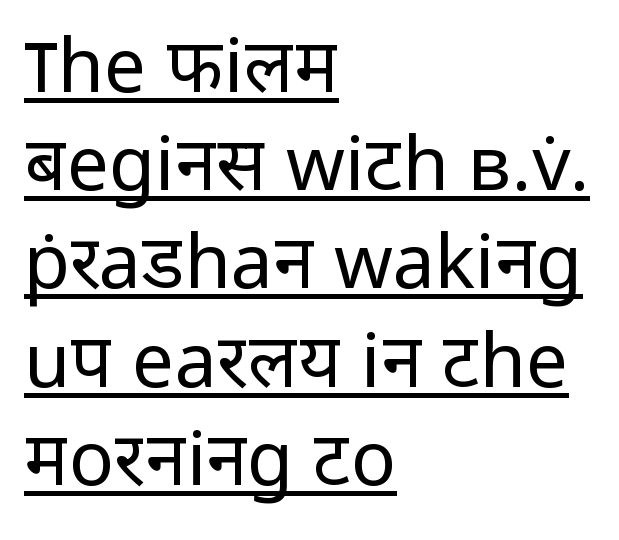
{"serif": "no", "italic": "no", "bold": "no", "weight": "regular", "width": "normal", "stroke_contrast": "low", "x_height": "medium", "monospaced": "no", "underline": "yes", "align": "left", "line_spacing": "normal", "line_spacing_ratio": 1.31, "letter_spacing": "normal", "letter_spacing_em": 0.0, "glyph_px": 75}
